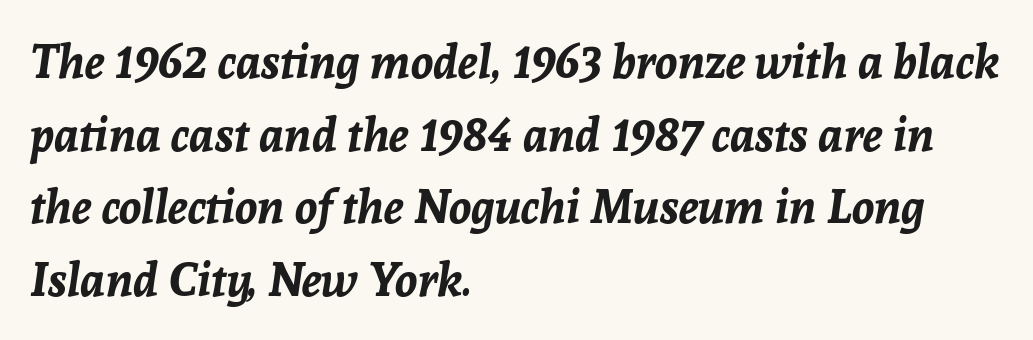
Q: Is the text bold? A: Yes.
Q: Is the text italic (slanted)? A: Yes, it leans right by about 8 degrees.
Q: Is the text underlined? A: No.
Q: How is the paragraph aligned? A: Left-aligned.
Q: Is the spacing between letters normal or unusually wide? A: Normal.
Q: Is the spacing between lines tight, normal or loose? A: Normal.
Q: Width (condensed, normal, or wide)? A: Normal.
Q: Stroke contrast? A: Low.
Q: x-height? A: Medium.
Q: Monospaced? A: No.
